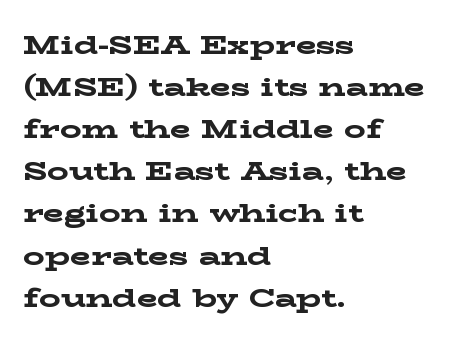
{"italic": "no", "bold": "yes", "underline": "no", "align": "left", "line_spacing": "normal", "line_spacing_ratio": 1.56, "letter_spacing": "normal", "letter_spacing_em": 0.0, "glyph_px": 27}
